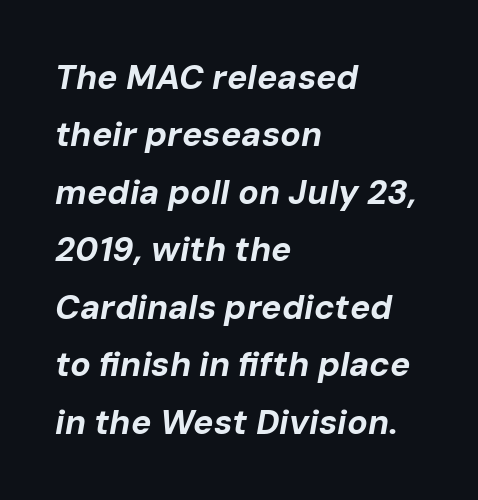
{"italic": "yes", "lean": "right", "slant_degrees": 10, "bold": "yes", "weight": "bold", "width": "normal", "stroke_contrast": "low", "x_height": "medium", "monospaced": "no", "underline": "no", "align": "left", "line_spacing": "normal", "line_spacing_ratio": 1.69, "letter_spacing": "normal", "letter_spacing_em": 0.0, "glyph_px": 34}
